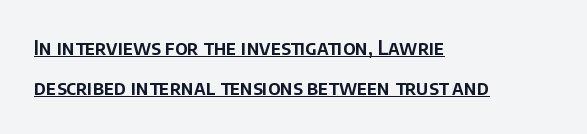
Q: Is the text italic (slanted)? A: No, it is upright.
Q: Is the text underlined? A: Yes.
Q: How is the paragraph aligned? A: Left-aligned.
Q: Is the spacing between letters normal or unusually wide? A: Normal.
Q: Is the spacing between lines tight, normal or loose? A: Loose.
